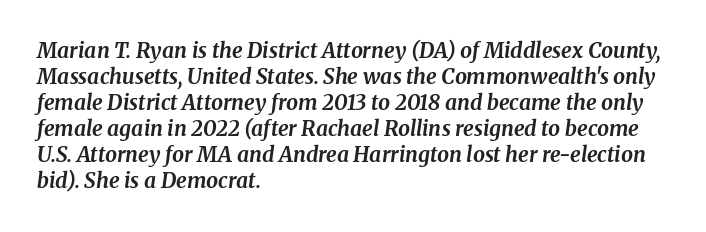
Q: Is the text bold? A: Yes.
Q: Is the text italic (slanted)? A: Yes, it leans right by about 8 degrees.
Q: Is the text underlined? A: No.
Q: How is the paragraph aligned? A: Left-aligned.
Q: Is the spacing between letters normal or unusually wide? A: Normal.
